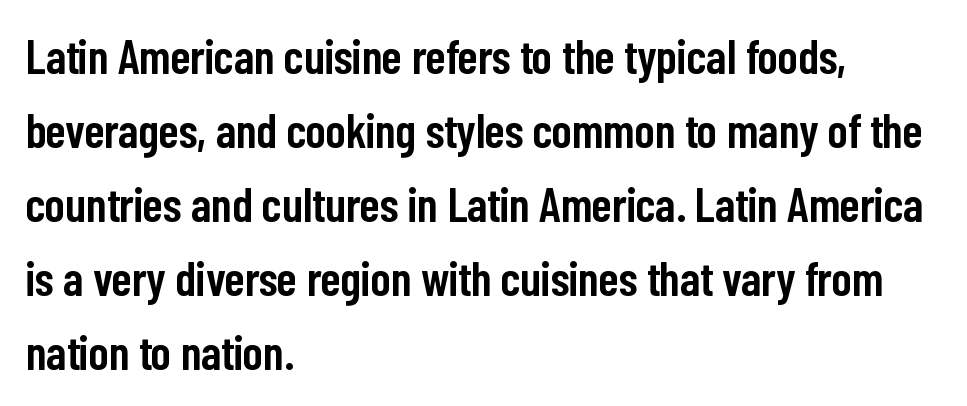
{"serif": "no", "italic": "no", "bold": "semi", "weight": "semibold", "width": "condensed", "stroke_contrast": "low", "x_height": "medium", "monospaced": "no", "underline": "no", "align": "left", "line_spacing": "normal", "line_spacing_ratio": 1.54, "letter_spacing": "normal", "letter_spacing_em": 0.0, "glyph_px": 48}
